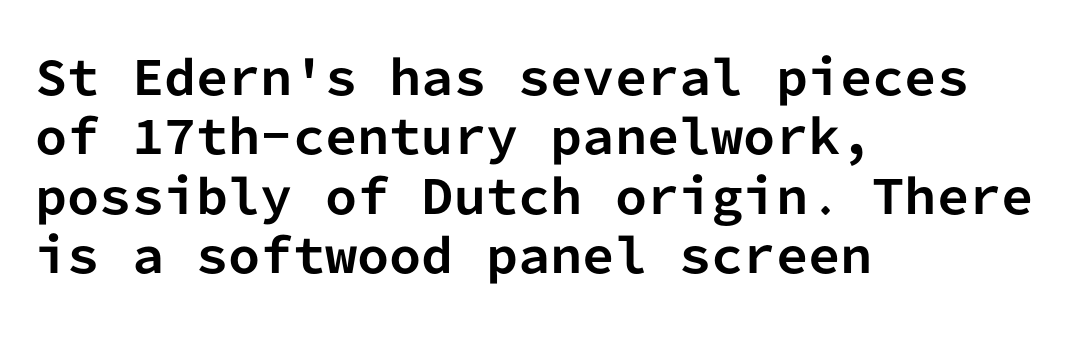
The image shows 46 px bold sans-serif type, upright, monospaced; set left-aligned, normal line spacing (1.29x), normal letter spacing, not underlined; low stroke contrast and a medium x-height.
